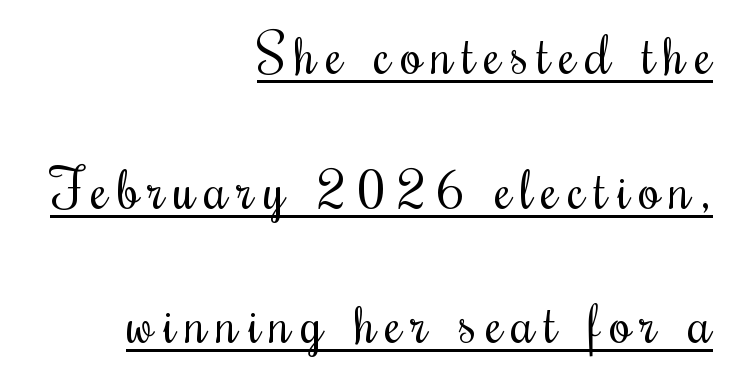
The image shows 55 px regular-weight, condensed type; set right-aligned, loose line spacing (2.45x), underlined; medium stroke contrast and a small x-height.
